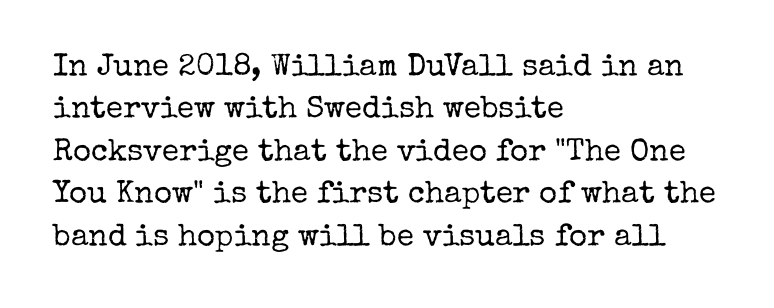
The image shows 31 px regular-weight serif type, upright; set left-aligned, normal line spacing (1.37x), normal letter spacing, not underlined; low stroke contrast and a medium x-height.
